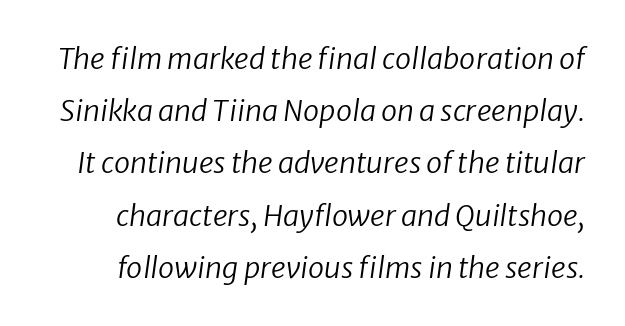
{"italic": "yes", "lean": "right", "slant_degrees": 8, "bold": "no", "weight": "regular", "width": "normal", "stroke_contrast": "low", "x_height": "medium", "monospaced": "no", "underline": "no", "line_spacing_ratio": 1.8, "letter_spacing": "normal", "letter_spacing_em": 0.0, "glyph_px": 29}
